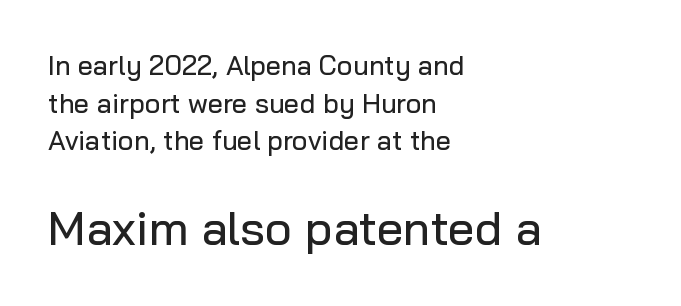
The lines sit at an ordinary, default distance from one another. Is there any slant? The stems are plumb. The more generous point size was reserved for the lower chunk. The paragraph has a hard left edge and a soft right edge.
